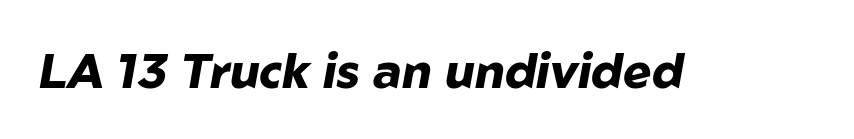
{"italic": "yes", "lean": "right", "slant_degrees": 10, "bold": "yes", "weight": "heavy", "width": "normal", "stroke_contrast": "low", "x_height": "medium", "monospaced": "no", "underline": "no", "letter_spacing": "normal", "letter_spacing_em": 0.0, "glyph_px": 48}
